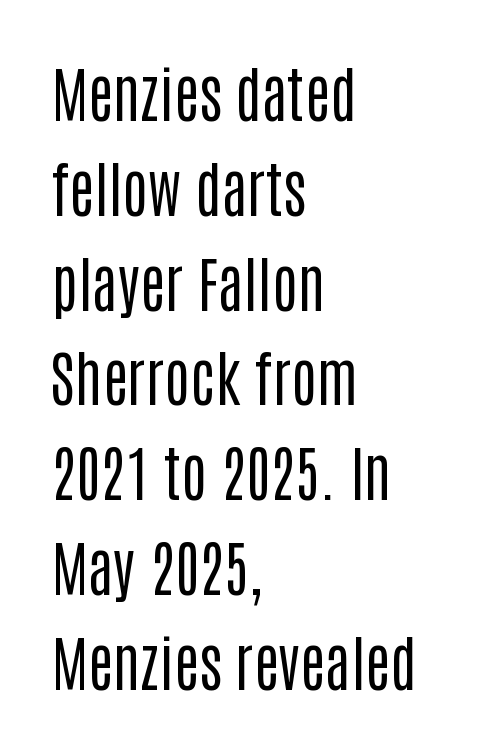
{"serif": "no", "italic": "no", "bold": "no", "weight": "regular", "width": "condensed", "stroke_contrast": "low", "x_height": "large", "monospaced": "no", "underline": "no", "align": "left", "line_spacing": "normal", "line_spacing_ratio": 1.58, "letter_spacing": "normal", "letter_spacing_em": 0.0, "glyph_px": 60}
